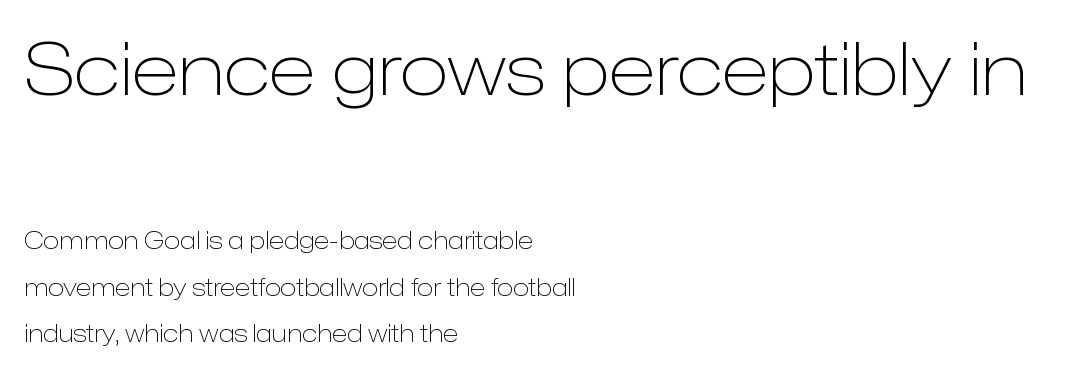
Horizontal bands of white between lines are thick stripes. Larger block? The one above; the one below is distinctly smaller. Notice how the passage keeps a crisp vertical edge on the left only. The rendering uses natural spacing where letterforms have individual widths. The horizontal fit of the characters is conventional and even. Caption: face not bold, strokes unweighted.
